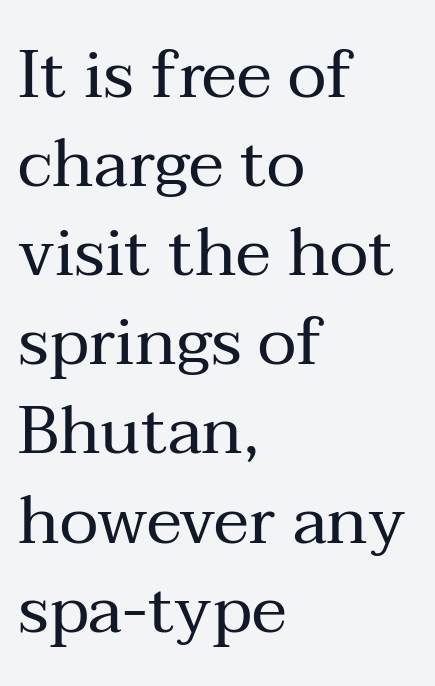
The image shows 67 px regular-weight serif type, upright; set left-aligned, normal line spacing (1.33x), normal letter spacing, not underlined; medium stroke contrast and a medium x-height.
